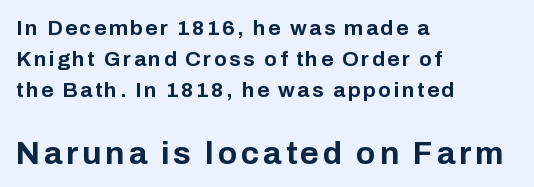
The image shows 32 px bold sans-serif type, upright; set left-aligned, normal line spacing (1.48x), not underlined; the second (bottom) block is 1.52x larger; low stroke contrast and a medium x-height.
